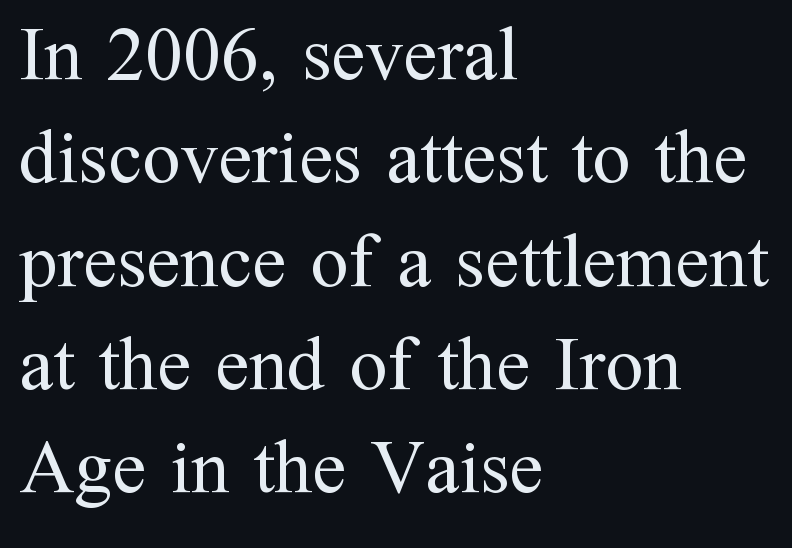
Q: Is the text bold? A: No.
Q: Is the text italic (slanted)? A: No, it is upright.
Q: Is the typeface a serif or a sans-serif typeface? A: Serif.
Q: Is the text underlined? A: No.
Q: How is the paragraph aligned? A: Left-aligned.
Q: Is the spacing between letters normal or unusually wide? A: Normal.
Q: Is the spacing between lines tight, normal or loose? A: Normal.
Q: Width (condensed, normal, or wide)? A: Normal.
Q: Stroke contrast? A: Medium.
Q: x-height? A: Medium.
Q: Monospaced? A: No.
